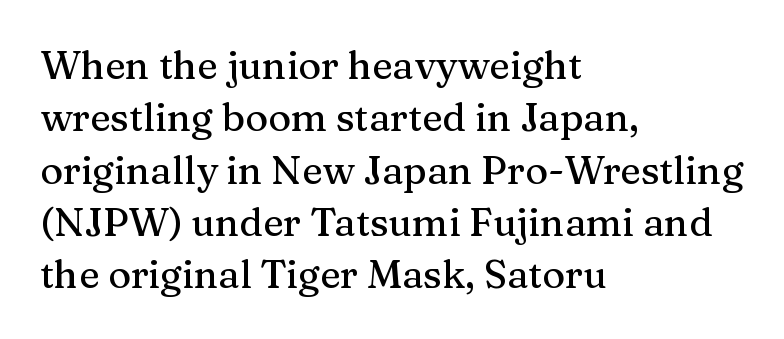
Q: Is the text italic (slanted)? A: No, it is upright.
Q: Is the typeface a serif or a sans-serif typeface? A: Serif.
Q: Is the text underlined? A: No.
Q: How is the paragraph aligned? A: Left-aligned.
Q: Is the spacing between letters normal or unusually wide? A: Normal.
Q: Is the spacing between lines tight, normal or loose? A: Normal.
Q: Width (condensed, normal, or wide)? A: Normal.
Q: Stroke contrast? A: Medium.
Q: x-height? A: Medium.
Q: Monospaced? A: No.
